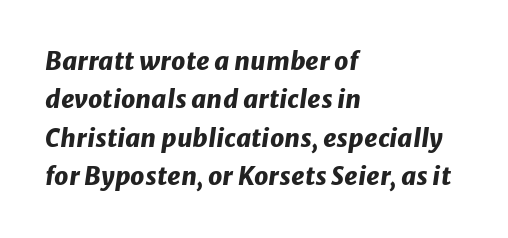
The image shows 25 px bold type, italic (leaning right); set left-aligned, normal line spacing (1.54x), normal letter spacing, not underlined.
